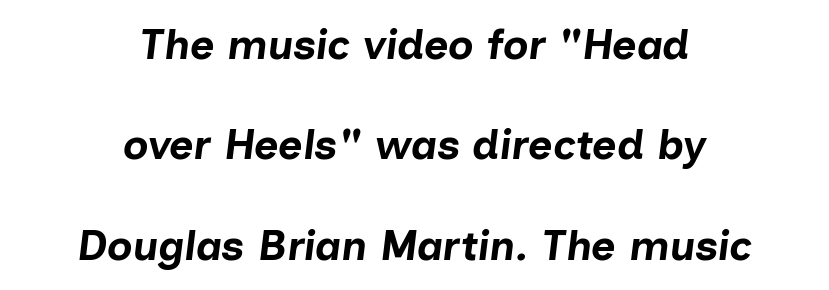
Vertically, the passage feels expansive, rows floating well apart. Each word holds together tightly as a unit, with standard inter-letter gaps. If you drew a line through each stem, it would be angled. Spacing verdict: proportional, widths tailored to each character. A bare baseline throughout the passage.
